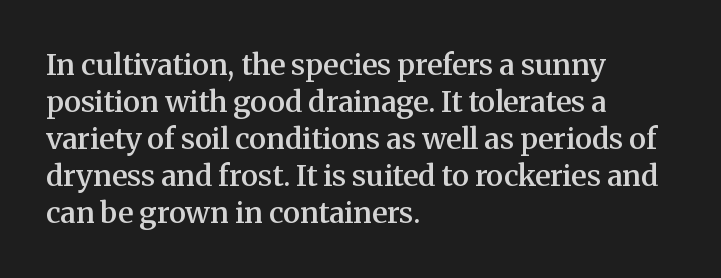
The image shows 29 px semibold serif type, upright; set left-aligned, normal line spacing (1.28x), normal letter spacing, not underlined; medium stroke contrast and a medium x-height.
